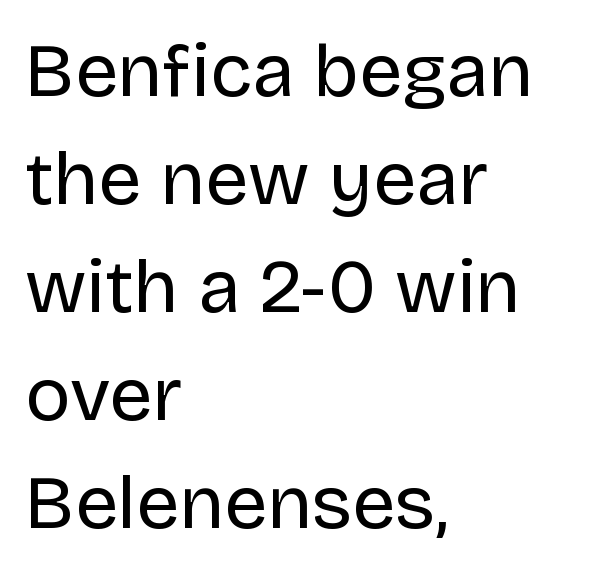
One-word summary of the alignment: left. Words float on clear page, feet unadorned. A typesetter would call this leading conventional body-copy spacing. Ascenders rise straight up at ninety degrees. A typesetter would call this proportional, since set widths differ per character. This sample uses a sans-serif face.
